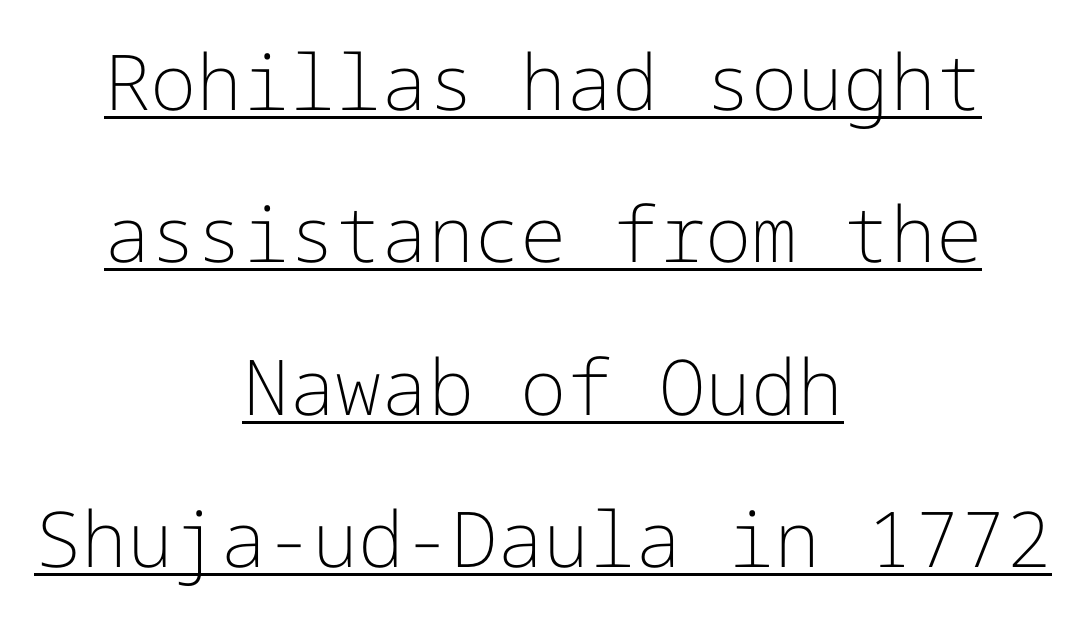
A centered setting, common on invitations and titles, is used for this passage. Stroke thickness stays within the range of a standard reading face or lighter. Every character sits straight up, as roman type does. Regarding serifs, this sample does without them.
